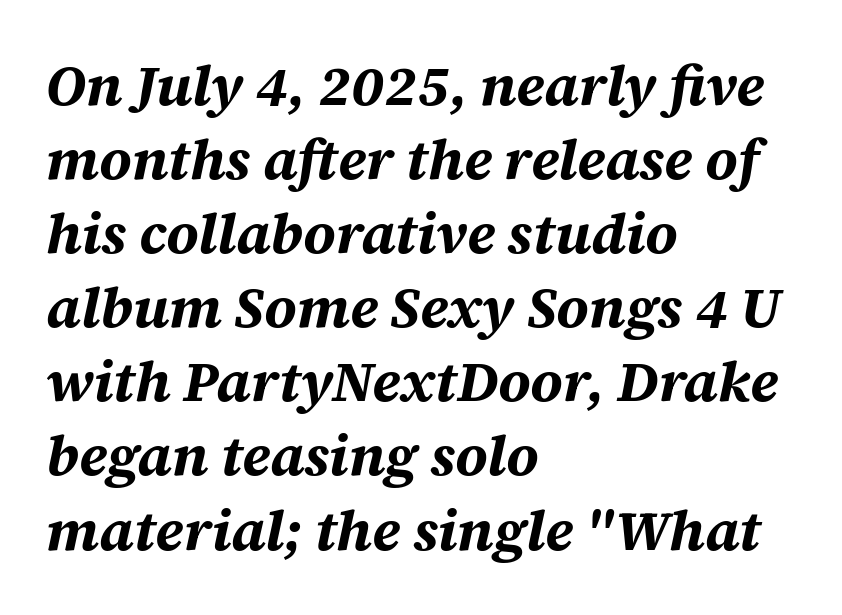
Q: Is the text bold? A: Yes.
Q: Is the text italic (slanted)? A: Yes, it leans right by about 12 degrees.
Q: Is the text underlined? A: No.
Q: How is the paragraph aligned? A: Left-aligned.
Q: Is the spacing between letters normal or unusually wide? A: Normal.
Q: Is the spacing between lines tight, normal or loose? A: Normal.
Q: Width (condensed, normal, or wide)? A: Normal.
Q: Stroke contrast? A: Medium.
Q: x-height? A: Large.
Q: Monospaced? A: No.
